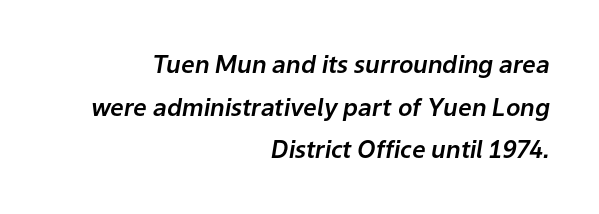
Style check: oblique. Clear beneath every line of the passage. Nothing unusual about the tracking: characters are spaced as the font intends. Leftover space on each line is placed entirely before the opening word.
